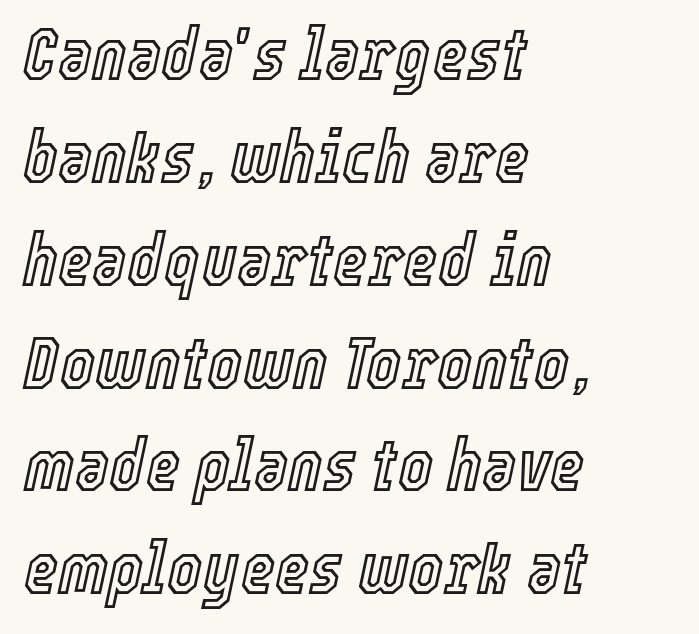
Q: Is the text italic (slanted)? A: Yes, it leans right by about 12 degrees.
Q: Is the text underlined? A: No.
Q: How is the paragraph aligned? A: Left-aligned.
Q: Is the spacing between letters normal or unusually wide? A: Normal.
Q: Is the spacing between lines tight, normal or loose? A: Normal.
Q: Width (condensed, normal, or wide)? A: Condensed.
Q: x-height? A: Medium.
Q: Monospaced? A: No.
